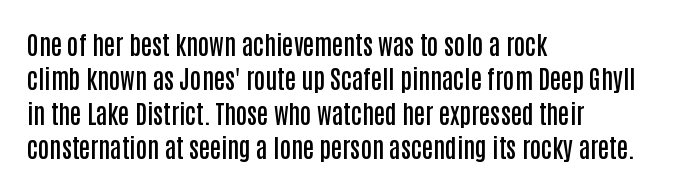
The image shows 25 px text type, upright; set left-aligned, normal line spacing (1.38x), normal letter spacing, not underlined.
